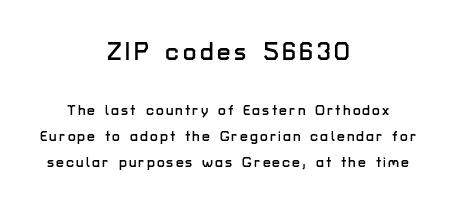
The image shows 24 px text type, upright; set centered, line spacing 1.86x, not underlined; the first (top) block is 1.71x larger.
